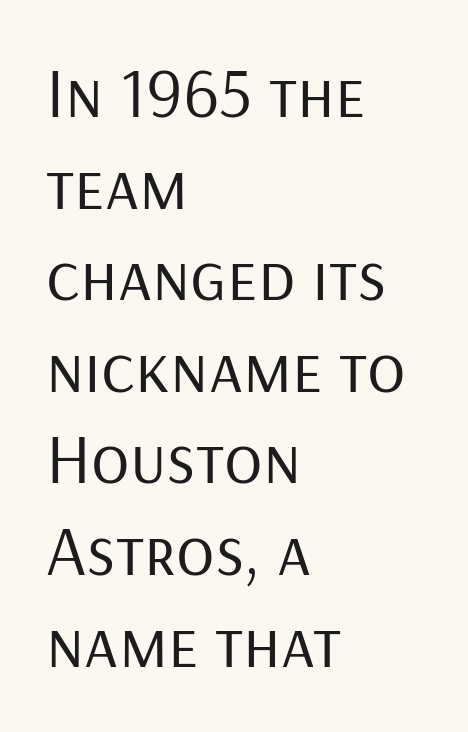
{"serif": "no", "italic": "no", "bold": "no", "weight": "regular", "width": "normal", "stroke_contrast": "low", "x_height": "medium", "monospaced": "no", "underline": "no", "align": "left", "line_spacing": "normal", "line_spacing_ratio": 1.29, "letter_spacing": "normal", "letter_spacing_em": 0.0, "glyph_px": 71}
